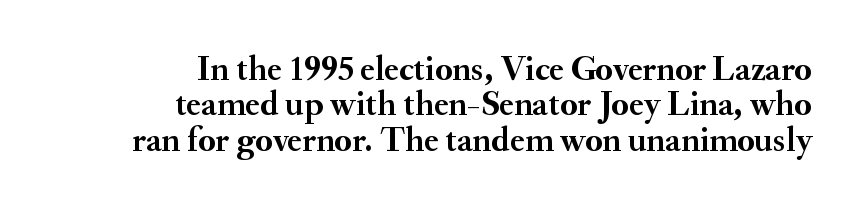
The image shows 35 px semibold serif type, upright; set right-aligned, tight line spacing (1.01x), normal letter spacing, not underlined; medium stroke contrast and a small x-height.
